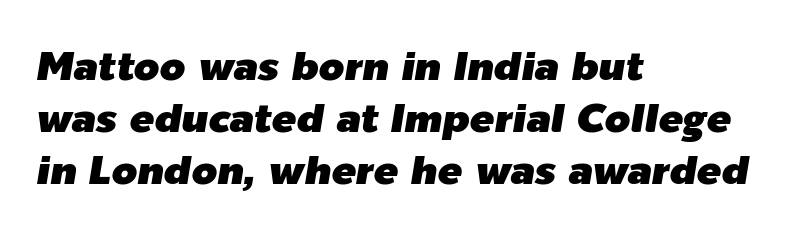
{"italic": "yes", "lean": "right", "slant_degrees": 9, "width": "normal", "stroke_contrast": "low", "x_height": "medium", "monospaced": "no", "underline": "no", "align": "left", "line_spacing": "normal", "line_spacing_ratio": 1.27, "letter_spacing": "normal", "letter_spacing_em": 0.0, "glyph_px": 41}
